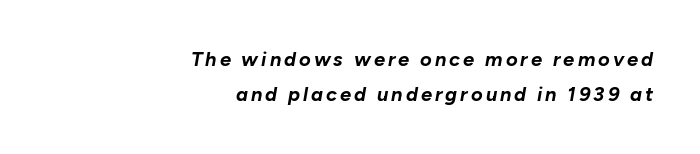
Glance below the letters and you will spot only blank space. Italic? Definitely — the glyphs are oblique. On the weight axis this lands at bold, roughly 700. Each line ends at the same right margin while the left side varies.
